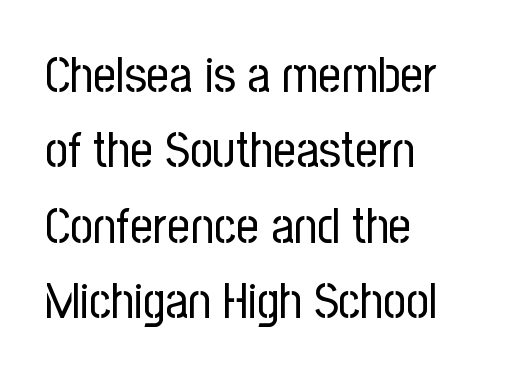
The image shows 50 px regular-weight, condensed sans-serif type, upright; set left-aligned, normal line spacing (1.51x), normal letter spacing, not underlined; low stroke contrast and a medium x-height.
